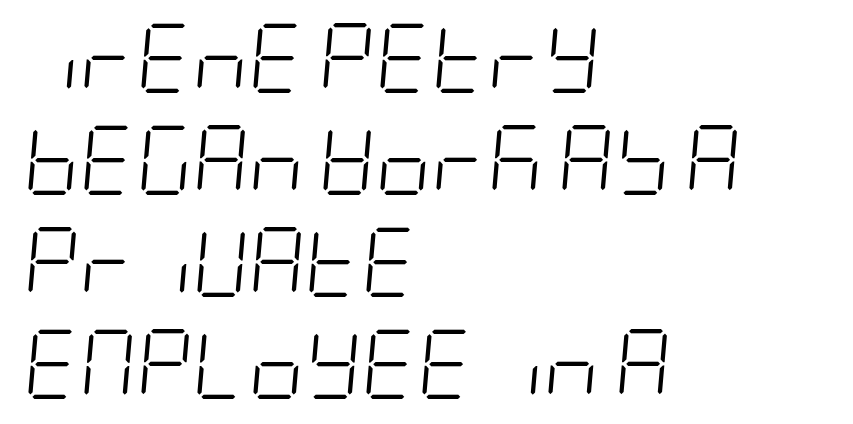
Quick note: underline off. This sample uses an oblique cut, with every glyph tilted off the vertical. Is the stroke heavy? The answer is a plain regular-or-lighter. You could call the tracking neutral — neither tight nor loose. This block has exactly the height ordinary leading produces. The typesetter chose a ragged-right arrangement here.
